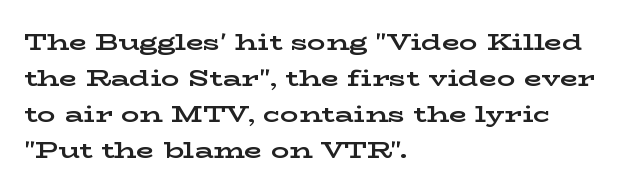
Q: Is the text bold? A: Yes.
Q: Is the text italic (slanted)? A: No, it is upright.
Q: Is the text underlined? A: No.
Q: How is the paragraph aligned? A: Left-aligned.
Q: Is the spacing between letters normal or unusually wide? A: Normal.
Q: Is the spacing between lines tight, normal or loose? A: Normal.
